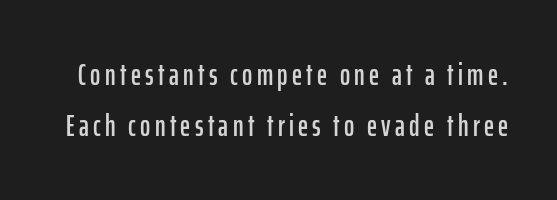
Honestly, there is no underline to notice here at all. The block of text has a typical density, with ordinary space between rows. The face used here is a sans, in the tradition of grotesques and geometrics. The type sits square on the baseline with zero lean.
